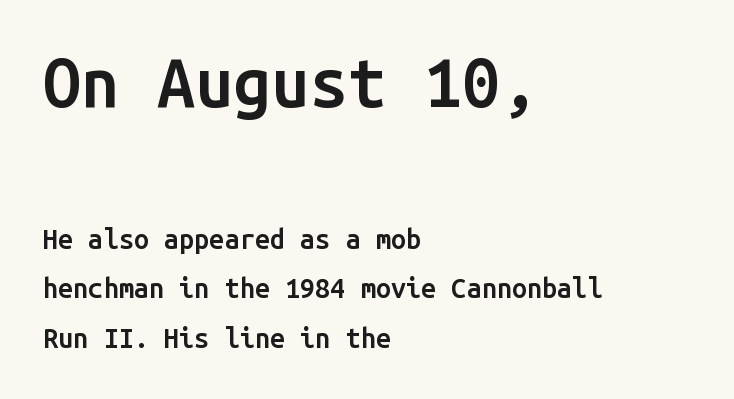
{"serif": "no", "italic": "no", "bold": "semi", "weight": "semibold", "width": "normal", "stroke_contrast": "low", "x_height": "medium", "monospaced": "yes", "underline": "no", "align": "left", "line_spacing_ratio": 1.84, "letter_spacing": "normal", "letter_spacing_em": 0.0, "larger_block": "first", "size_ratio": 2.52, "glyph_px": 68}
